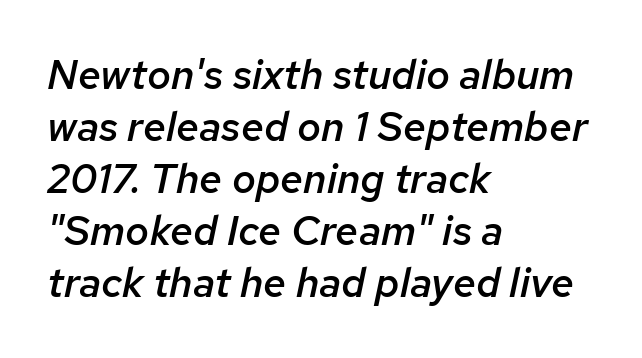
{"italic": "yes", "lean": "right", "slant_degrees": 12, "bold": "semi", "weight": "semibold", "width": "normal", "stroke_contrast": "low", "x_height": "medium", "monospaced": "no", "underline": "no", "align": "left", "line_spacing": "normal", "line_spacing_ratio": 1.27, "letter_spacing": "normal", "letter_spacing_em": 0.0, "glyph_px": 41}
